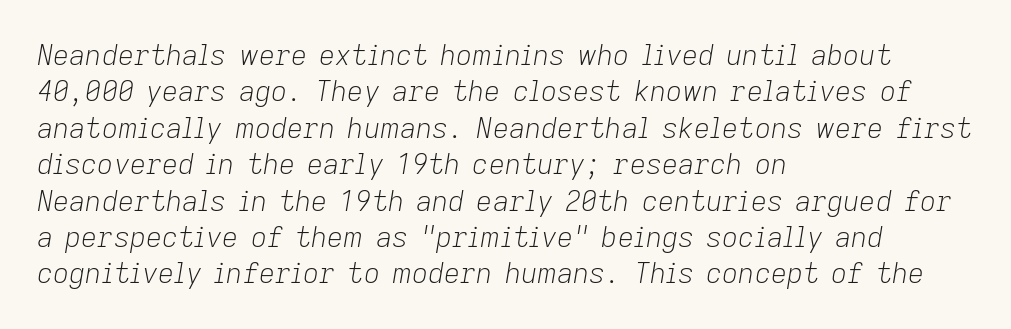
{"italic": "yes", "lean": "right", "slant_degrees": 9, "bold": "no", "weight": "light", "width": "normal", "stroke_contrast": "low", "x_height": "medium", "monospaced": "no", "underline": "no", "align": "left", "line_spacing": "normal", "line_spacing_ratio": 1.3, "letter_spacing": "normal", "letter_spacing_em": 0.0, "glyph_px": 28}
